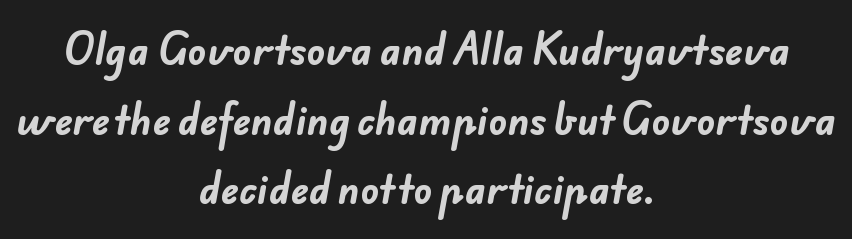
Q: Is the text bold? A: Yes.
Q: Is the typeface a serif or a sans-serif typeface? A: Sans-serif.
Q: Is the text underlined? A: No.
Q: How is the paragraph aligned? A: Centered.
Q: Is the spacing between letters normal or unusually wide? A: Normal.
Q: Width (condensed, normal, or wide)? A: Normal.
Q: Stroke contrast? A: Low.
Q: x-height? A: Small.
Q: Monospaced? A: No.
